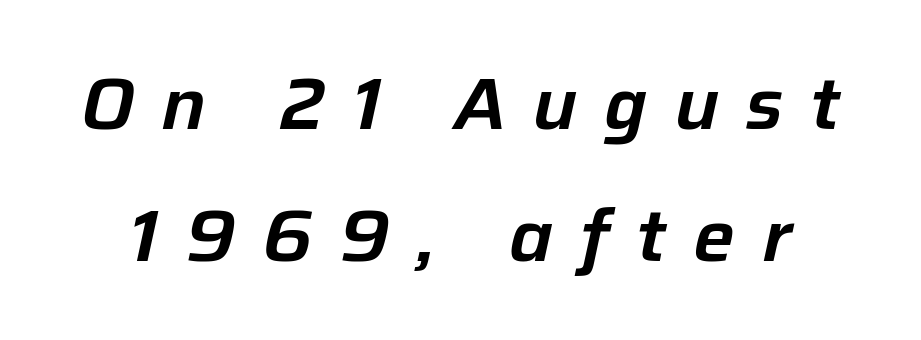
{"italic": "yes", "lean": "right", "slant_degrees": 12, "width": "normal", "stroke_contrast": "low", "x_height": "medium", "monospaced": "no", "underline": "no", "line_spacing_ratio": 1.79, "letter_spacing": "wide", "letter_spacing_em": 0.36, "glyph_px": 74}
